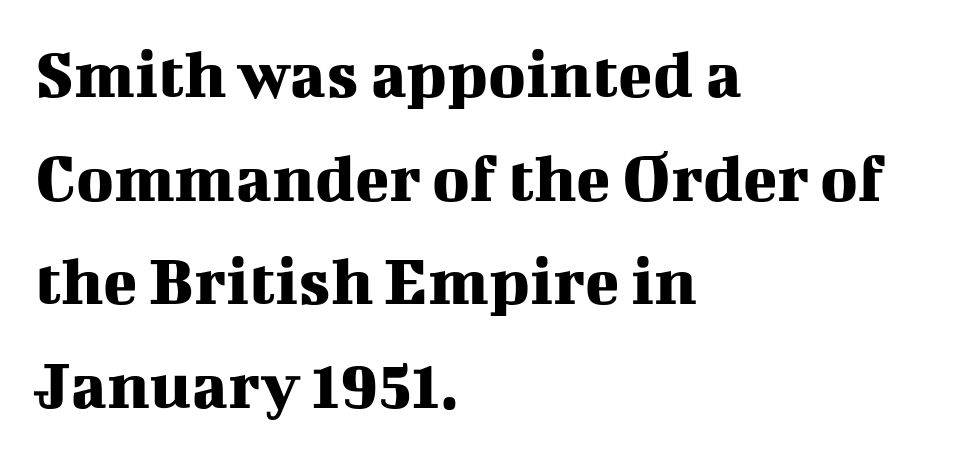
The image shows 71 px serif type, upright; set left-aligned, normal line spacing (1.46x), normal letter spacing, not underlined; medium stroke contrast and a medium x-height.
